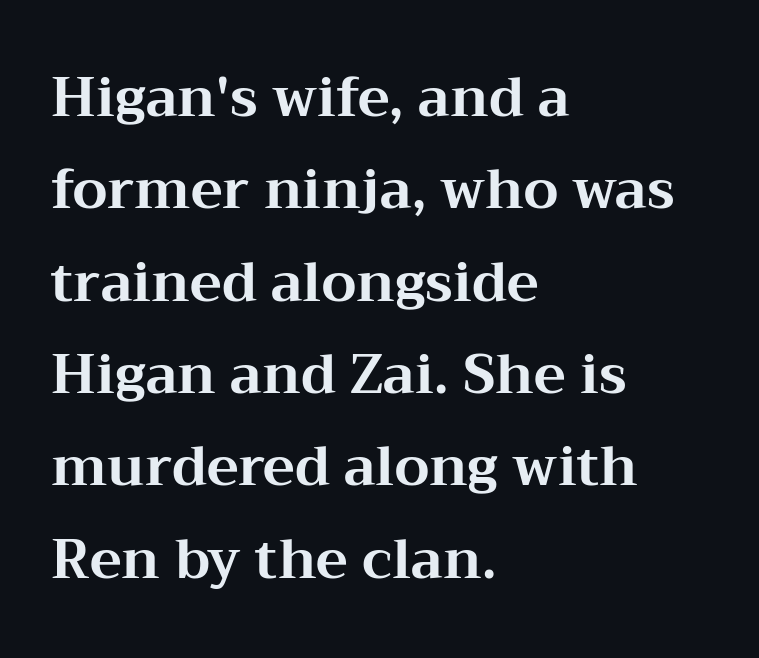
The image shows 54 px bold, wide serif type, upright; set left-aligned, line spacing 1.71x, normal letter spacing, not underlined; medium stroke contrast and a medium x-height.
